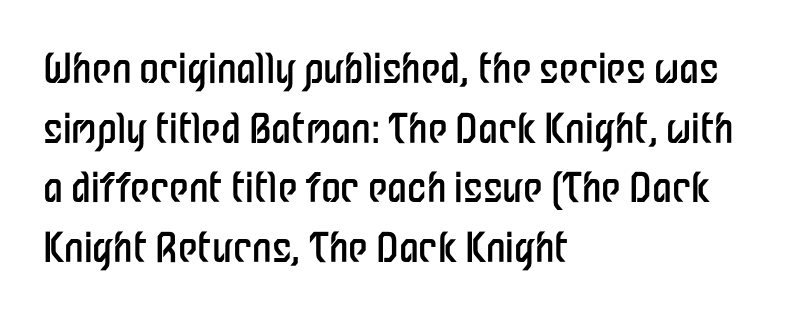
{"serif": "no", "italic": "no", "bold": "no", "weight": "regular", "width": "condensed", "stroke_contrast": "low", "x_height": "medium", "monospaced": "no", "underline": "no", "align": "left", "line_spacing": "normal", "line_spacing_ratio": 1.49, "letter_spacing": "normal", "letter_spacing_em": 0.0, "glyph_px": 40}
